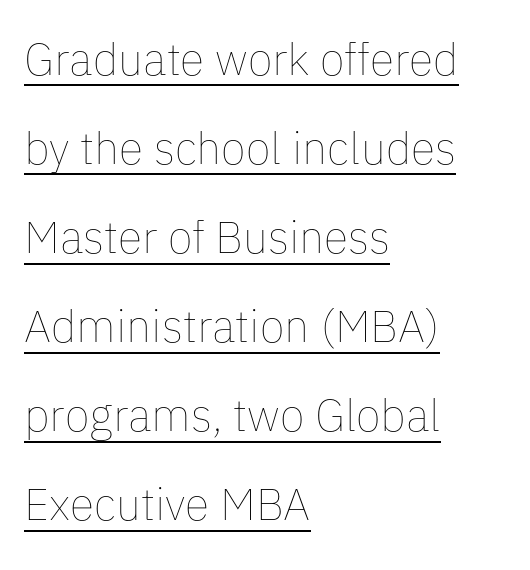
{"italic": "no", "bold": "no", "weight": "thin", "width": "normal", "stroke_contrast": "low", "x_height": "medium", "monospaced": "no", "underline": "yes", "align": "left", "line_spacing": "loose", "line_spacing_ratio": 1.98, "letter_spacing": "normal", "letter_spacing_em": 0.0, "glyph_px": 45}
